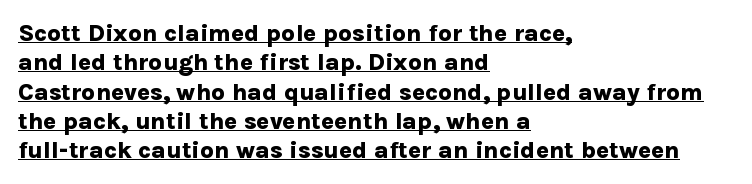
The image shows 24 px bold type, upright; set left-aligned, line spacing 1.22x, normal letter spacing, underlined.
